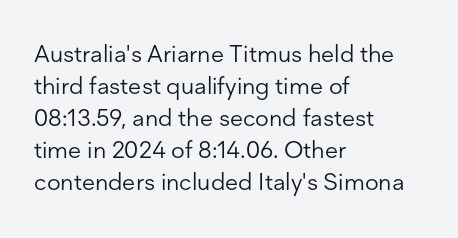
{"italic": "no", "bold": "no", "underline": "no", "align": "left", "line_spacing": "normal", "line_spacing_ratio": 1.33, "letter_spacing": "normal", "letter_spacing_em": 0.0, "glyph_px": 24}
